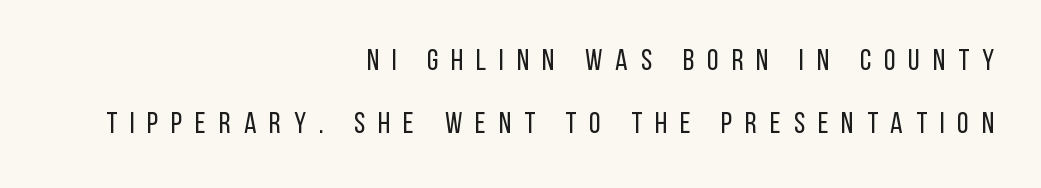
The image shows 30 px regular-weight, condensed sans-serif type, upright; set right-aligned, loose line spacing (2.09x), unusually wide letter spacing (+0.43 em), not underlined; low stroke contrast and a large x-height.
